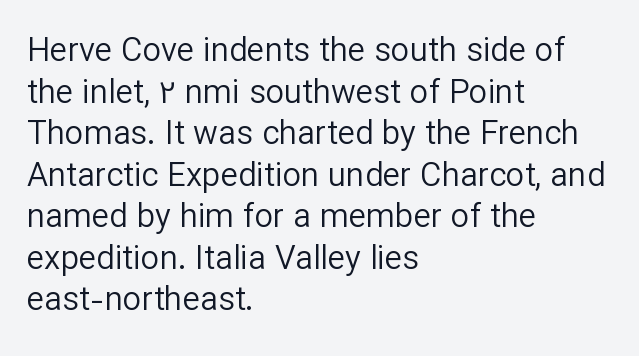
Q: Is the text bold? A: No.
Q: Is the text italic (slanted)? A: No, it is upright.
Q: Is the typeface a serif or a sans-serif typeface? A: Sans-serif.
Q: Is the text underlined? A: No.
Q: How is the paragraph aligned? A: Left-aligned.
Q: Is the spacing between letters normal or unusually wide? A: Normal.
Q: Is the spacing between lines tight, normal or loose? A: Normal.
Q: Width (condensed, normal, or wide)? A: Normal.
Q: Stroke contrast? A: Low.
Q: x-height? A: Medium.
Q: Monospaced? A: No.
